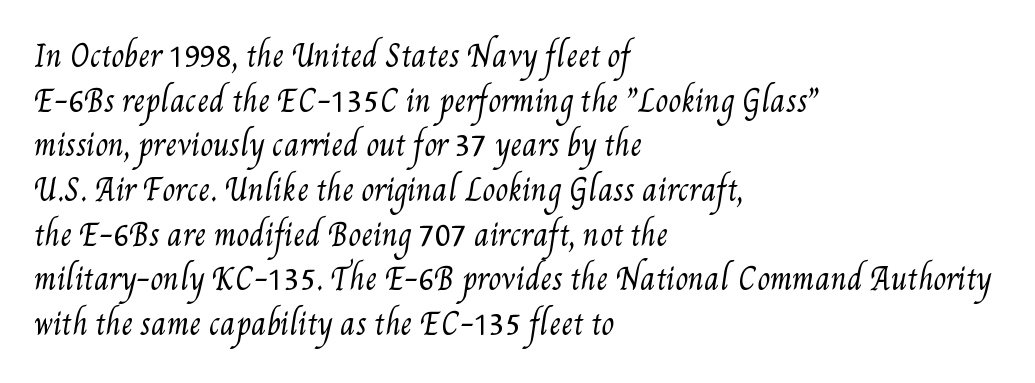
The image shows 29 px regular-weight, condensed type; set left-aligned, normal line spacing (1.54x), normal letter spacing, not underlined; medium stroke contrast and a small x-height.
